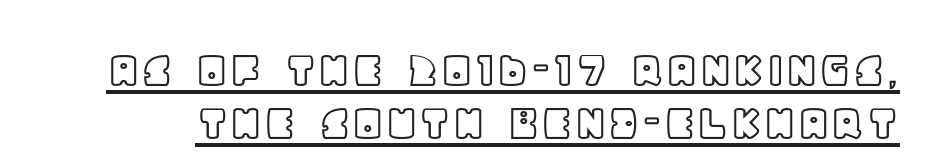
Q: Is the text italic (slanted)? A: No, it is upright.
Q: Is the text underlined? A: Yes.
Q: Is the spacing between letters normal or unusually wide? A: Normal.
Q: Is the spacing between lines tight, normal or loose? A: Tight.
Q: Width (condensed, normal, or wide)? A: Normal.
Q: x-height? A: Large.
Q: Monospaced? A: No.
